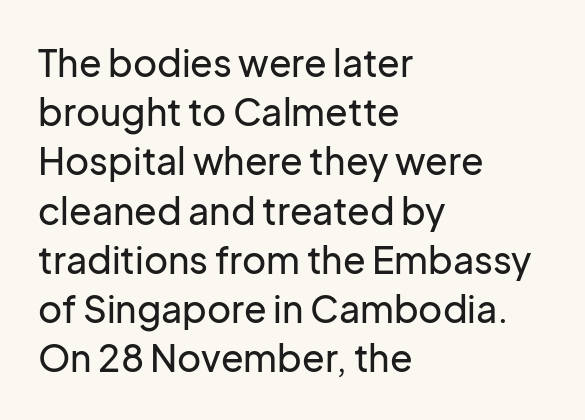
The paragraph has a hard left edge and a soft right edge. The letters advance in unequal steps, a hallmark of proportional type. Honestly, there is no underline to notice here at all. Does extra space separate the letters? No, they use regular spacing. Line spacing here is normal. A sans-serif font was chosen for this passage.
